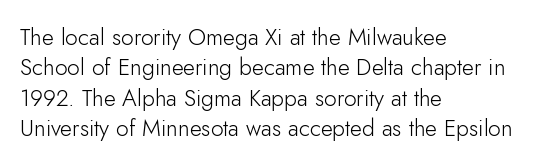
{"italic": "no", "bold": "no", "underline": "no", "align": "left", "line_spacing": "normal", "line_spacing_ratio": 1.32, "letter_spacing": "normal", "letter_spacing_em": 0.0, "glyph_px": 23}
